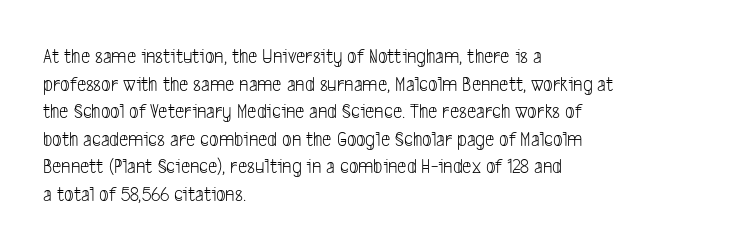
{"bold": "no", "underline": "no", "align": "left", "line_spacing": "normal", "line_spacing_ratio": 1.31, "letter_spacing": "normal", "letter_spacing_em": 0.0, "glyph_px": 21}
